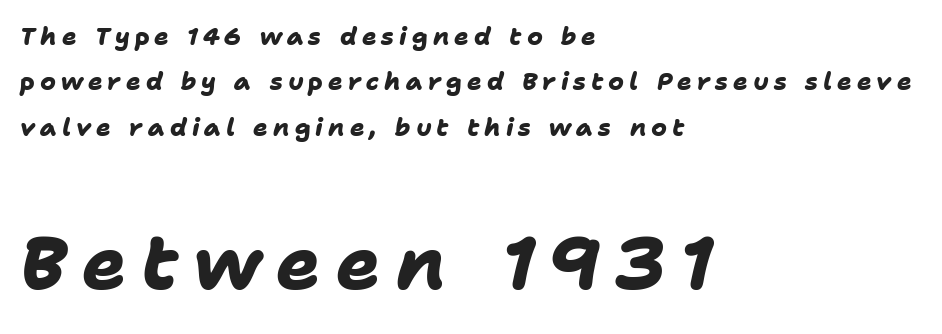
Look at the tracking — it's clearly loosened, letters drifting apart. Alignment: flush left. Look at the glyph heights: the lower group is clearly the bigger setting. Here the designer chose a conventional face with non-uniform glyph widths.
